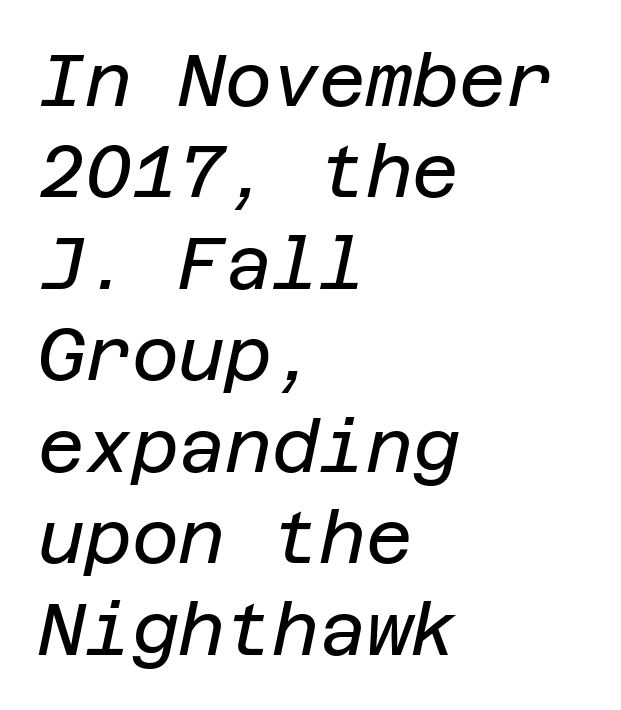
The image shows 72 px regular-weight type, italic (leaning right); set left-aligned, normal line spacing (1.27x), normal letter spacing, not underlined; low stroke contrast and a large x-height.
